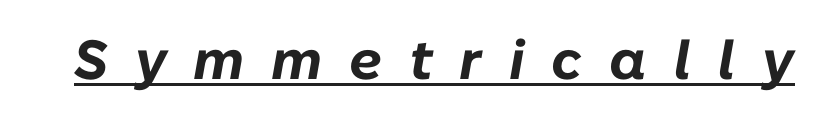
The image shows 55 px bold type, italic (leaning right); set unusually wide letter spacing (+0.49 em), underlined; low stroke contrast and a medium x-height.
